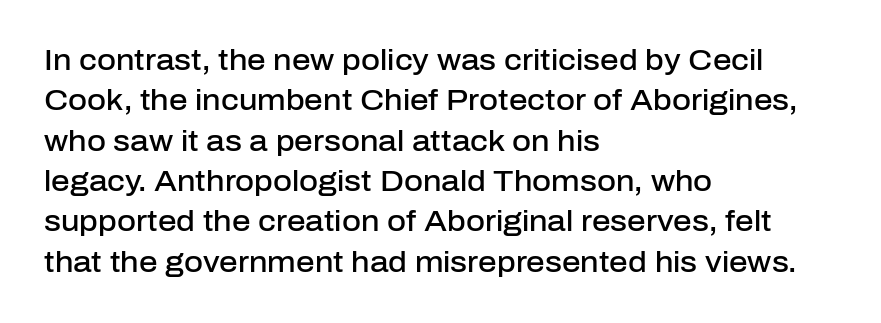
{"serif": "no", "italic": "no", "bold": "semi", "weight": "semibold", "width": "normal", "stroke_contrast": "low", "x_height": "medium", "monospaced": "no", "underline": "no", "align": "left", "line_spacing": "normal", "line_spacing_ratio": 1.39, "letter_spacing": "normal", "letter_spacing_em": 0.0, "glyph_px": 29}
